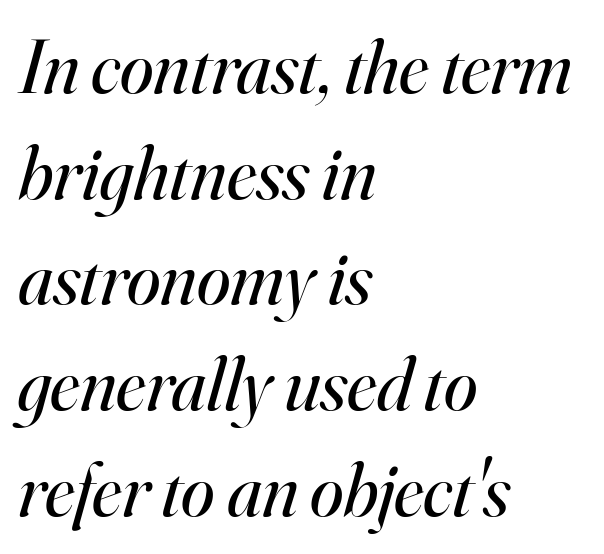
Q: Is the text bold? A: No.
Q: Is the text italic (slanted)? A: Yes, it leans right by about 16 degrees.
Q: Is the typeface a serif or a sans-serif typeface? A: Serif.
Q: Is the text underlined? A: No.
Q: How is the paragraph aligned? A: Left-aligned.
Q: Is the spacing between letters normal or unusually wide? A: Normal.
Q: Is the spacing between lines tight, normal or loose? A: Normal.
Q: Width (condensed, normal, or wide)? A: Normal.
Q: Stroke contrast? A: High.
Q: x-height? A: Small.
Q: Monospaced? A: No.
